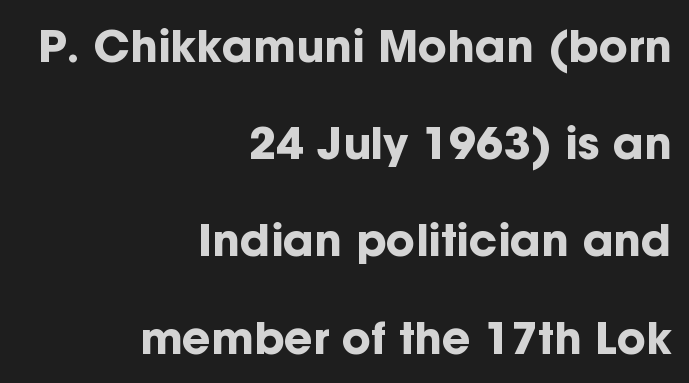
{"serif": "no", "italic": "no", "bold": "yes", "weight": "bold", "width": "normal", "stroke_contrast": "low", "x_height": "medium", "monospaced": "no", "underline": "no", "align": "right", "line_spacing": "loose", "line_spacing_ratio": 2.21, "letter_spacing": "normal", "letter_spacing_em": 0.0, "glyph_px": 44}
